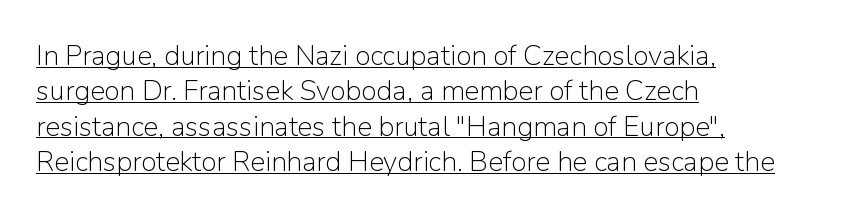
Stem width sits at or under what a default text font uses. Horizontally, the lines are justified to the leading edge only. Compared with typical body copy, the letter spacing here is the same. Posture: straight, roman, zero tilt.
